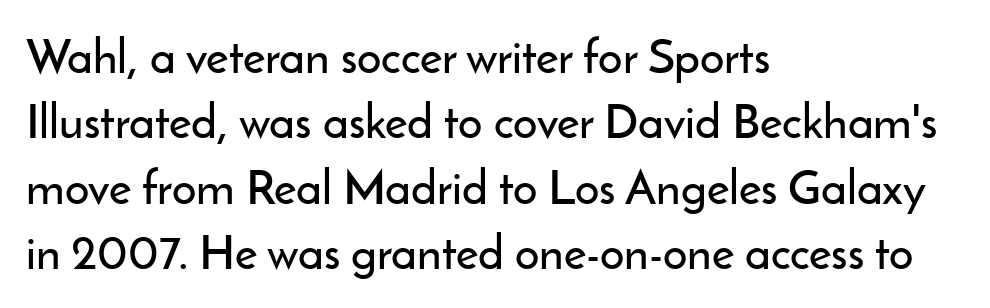
{"serif": "no", "italic": "no", "width": "normal", "stroke_contrast": "low", "x_height": "small", "monospaced": "no", "underline": "no", "align": "left", "line_spacing": "normal", "line_spacing_ratio": 1.36, "letter_spacing": "normal", "letter_spacing_em": 0.0, "glyph_px": 48}
